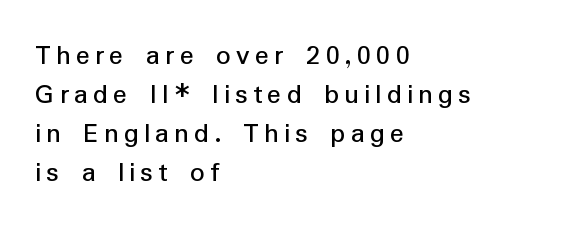
{"serif": "no", "italic": "no", "width": "normal", "stroke_contrast": "low", "x_height": "medium", "monospaced": "no", "underline": "no", "align": "left", "line_spacing": "normal", "line_spacing_ratio": 1.35, "glyph_px": 29}
